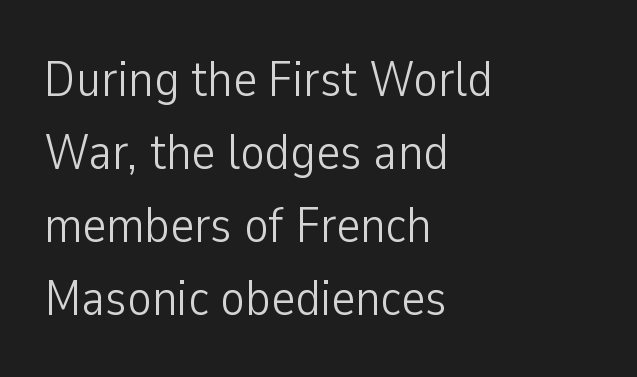
{"serif": "no", "italic": "no", "bold": "no", "weight": "light", "width": "condensed", "stroke_contrast": "low", "x_height": "medium", "monospaced": "no", "underline": "no", "align": "left", "line_spacing": "normal", "line_spacing_ratio": 1.43, "letter_spacing": "normal", "letter_spacing_em": 0.0, "glyph_px": 51}
